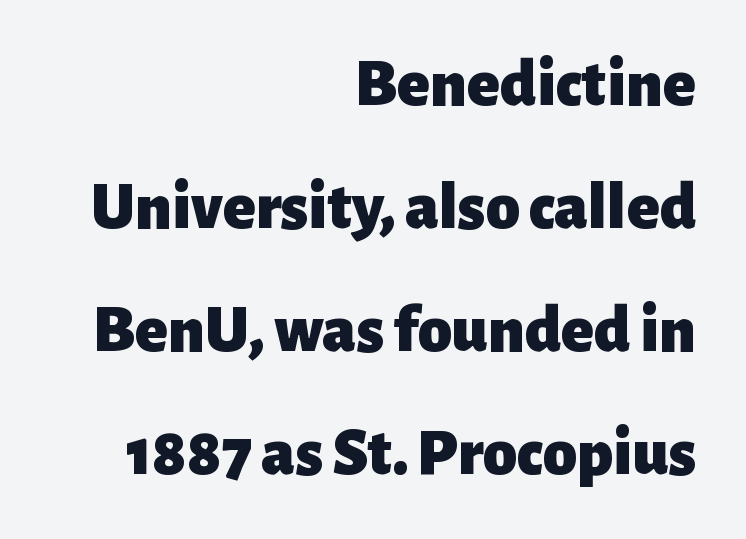
{"serif": "no", "italic": "no", "bold": "yes", "weight": "heavy", "width": "normal", "stroke_contrast": "low", "x_height": "medium", "monospaced": "no", "underline": "no", "align": "right", "line_spacing_ratio": 1.81, "letter_spacing": "normal", "letter_spacing_em": 0.0, "glyph_px": 68}
